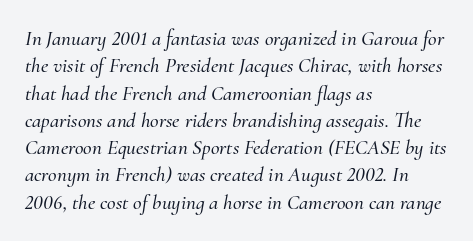
{"italic": "yes", "lean": "right", "slant_degrees": 10, "underline": "no", "align": "left", "line_spacing": "normal", "line_spacing_ratio": 1.3, "letter_spacing": "normal", "letter_spacing_em": 0.0, "glyph_px": 21}
